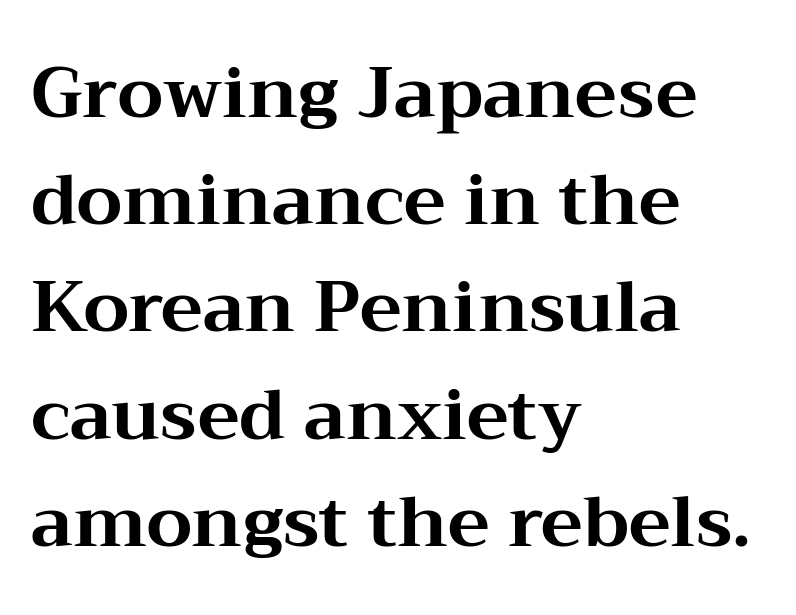
The image shows 71 px bold, wide serif type, upright; set left-aligned, normal line spacing (1.51x), normal letter spacing, not underlined; medium stroke contrast and a medium x-height.
